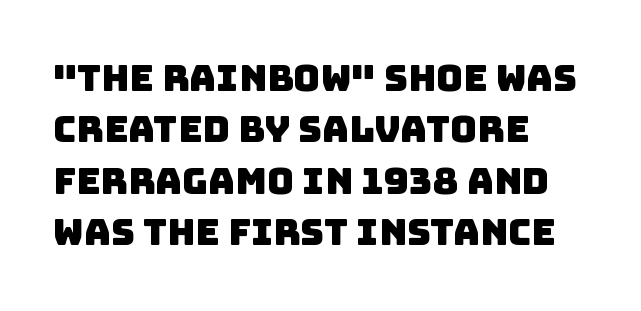
Examine the stroke ends and you'll find no serifs. The zone under the glyphs is completely vacant. The ragged edge is on the right, which tells us the setting is flush left. This sample has the flowing, uneven cadence of proportional lettering.
